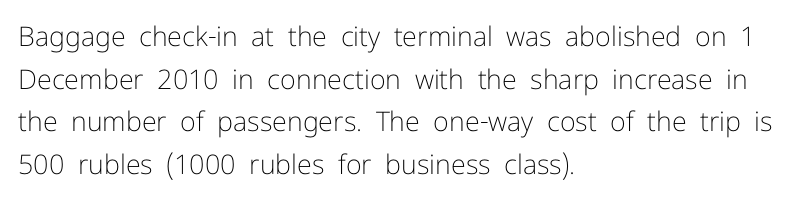
{"italic": "no", "bold": "no", "underline": "no", "align": "left", "line_spacing": "normal", "line_spacing_ratio": 1.58, "letter_spacing": "normal", "letter_spacing_em": 0.0, "glyph_px": 27}
